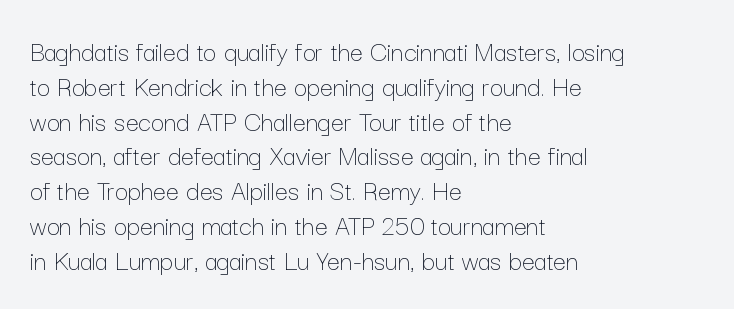
{"italic": "no", "bold": "no", "weight": "thin", "width": "normal", "stroke_contrast": "low", "x_height": "medium", "monospaced": "no", "underline": "no", "align": "left", "line_spacing_ratio": 1.2, "letter_spacing": "normal", "letter_spacing_em": 0.0, "glyph_px": 29}
